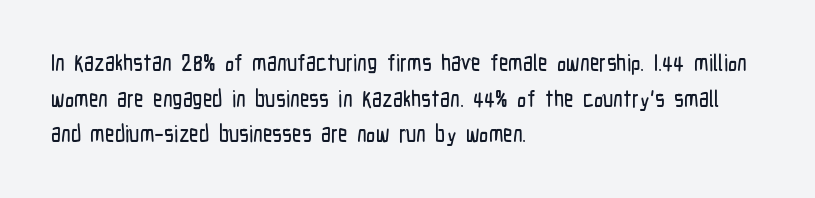
{"italic": "no", "underline": "no", "align": "left", "line_spacing": "normal", "line_spacing_ratio": 1.55, "letter_spacing": "normal", "letter_spacing_em": 0.0, "glyph_px": 23}
